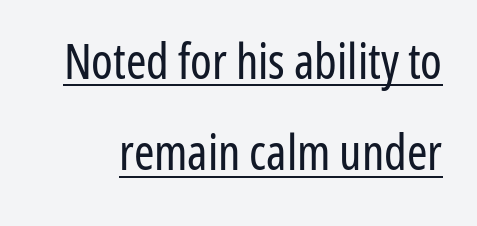
Q: Is the text bold? A: No.
Q: Is the text italic (slanted)? A: No, it is upright.
Q: Is the typeface a serif or a sans-serif typeface? A: Sans-serif.
Q: Is the text underlined? A: Yes.
Q: Is the spacing between letters normal or unusually wide? A: Normal.
Q: Width (condensed, normal, or wide)? A: Condensed.
Q: Stroke contrast? A: Low.
Q: x-height? A: Medium.
Q: Monospaced? A: No.
